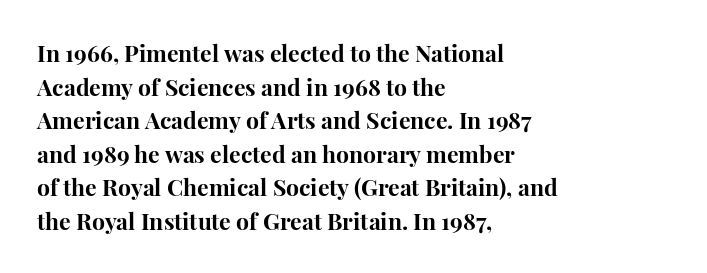
Each line starts at the same left margin while the right side varies. One glance says typical: line gaps are just what's usual. Nope, not italic — everything's standing straight. Plenty of ink on the page — the face is bold.
